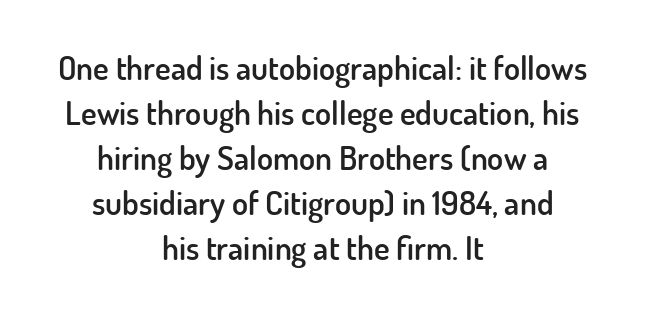
{"serif": "no", "italic": "no", "bold": "semi", "weight": "semibold", "width": "normal", "stroke_contrast": "low", "x_height": "small", "monospaced": "no", "underline": "no", "align": "center", "line_spacing": "normal", "line_spacing_ratio": 1.36, "letter_spacing": "normal", "letter_spacing_em": 0.0, "glyph_px": 33}
